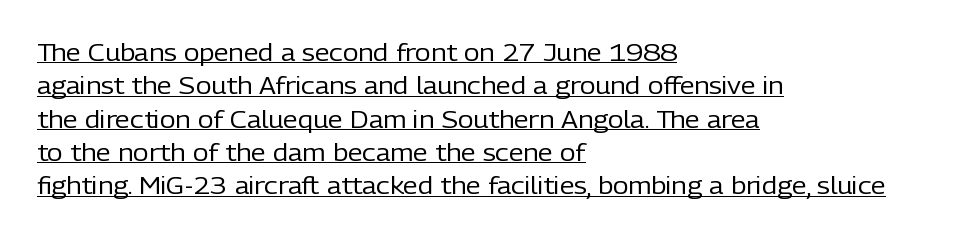
{"italic": "no", "bold": "no", "underline": "yes", "align": "left", "line_spacing": "normal", "line_spacing_ratio": 1.39, "letter_spacing": "normal", "letter_spacing_em": 0.0, "glyph_px": 24}
